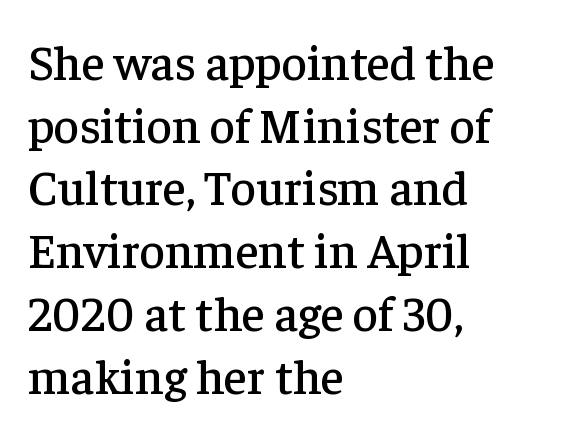
Rendered with straight, roman letterforms. The passage shown has conventional tracking throughout. Vertically, the passage feels balanced, rows spaced as you'd expect. The letters advance in unequal steps, a hallmark of proportional type. Descenders are the only things crossing below the line. Short and long lines alike share a common starting point at left.
